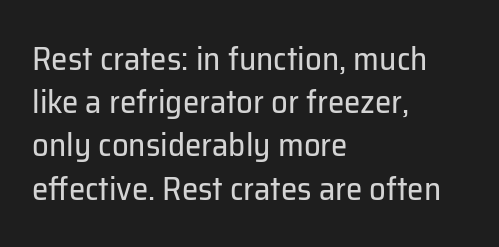
The image shows 33 px regular-weight sans-serif type, upright; set left-aligned, normal line spacing (1.31x), normal letter spacing, not underlined; low stroke contrast and a medium x-height.
